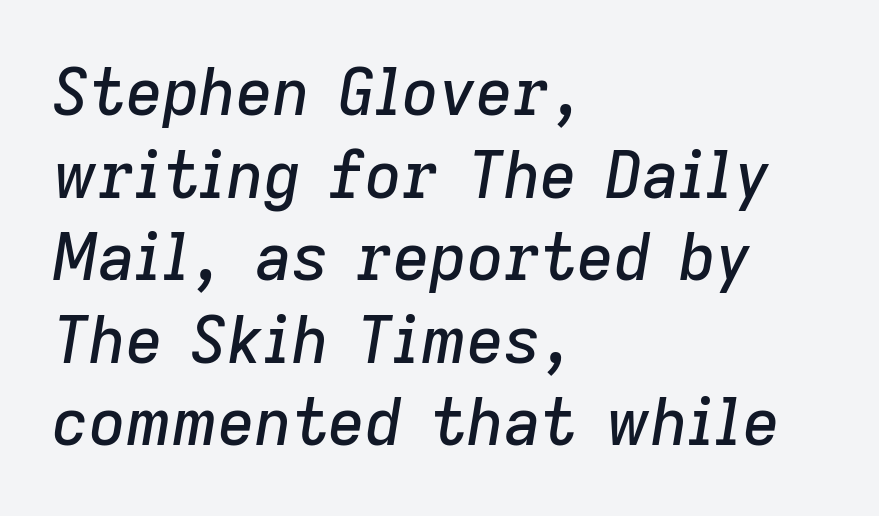
The gap between lines stays unmarked. The designer left line spacing at the default. An italicized treatment has been applied to the whole sample. Looks like regular typesetting: each glyph gets only the width it needs. The type is set solid horizontally, with unmodified tracking.
